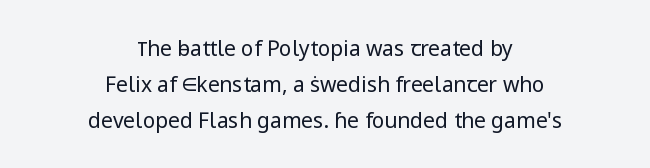
Which margin do the lines hug? Neither — every line sits in the middle. This rendering leaves character spacing at its baseline value. This reads as an unemphasized weight, regular at the heaviest. Vertical strokes here are truly vertical. The foot of each line stays bare and open.
